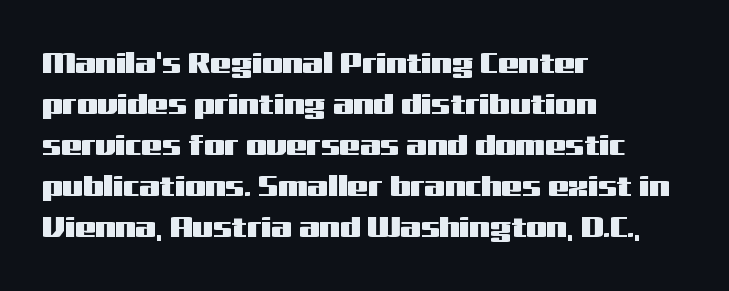
It's the straight-up-and-down kind of type. Honestly, the row spacing looks completely unremarkable. Nobody touched the tracking dial on this one. Think of a printed novel: that variable character pitch is what you see here. Visually the block forms a straight wall on the left and a jagged coastline on the right. The designer went with a sans here, leaving each stem footless.
